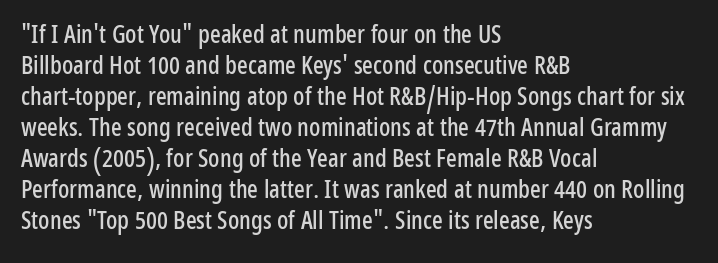
The image shows 25 px text type, upright; set left-aligned, line spacing 1.24x, normal letter spacing, not underlined.
